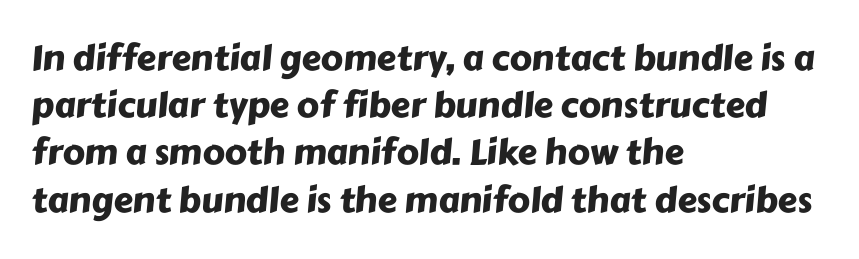
Q: Is the typeface a serif or a sans-serif typeface? A: Sans-serif.
Q: Is the text underlined? A: No.
Q: How is the paragraph aligned? A: Left-aligned.
Q: Is the spacing between letters normal or unusually wide? A: Normal.
Q: Is the spacing between lines tight, normal or loose? A: Normal.
Q: Width (condensed, normal, or wide)? A: Normal.
Q: Stroke contrast? A: Low.
Q: x-height? A: Medium.
Q: Monospaced? A: No.
